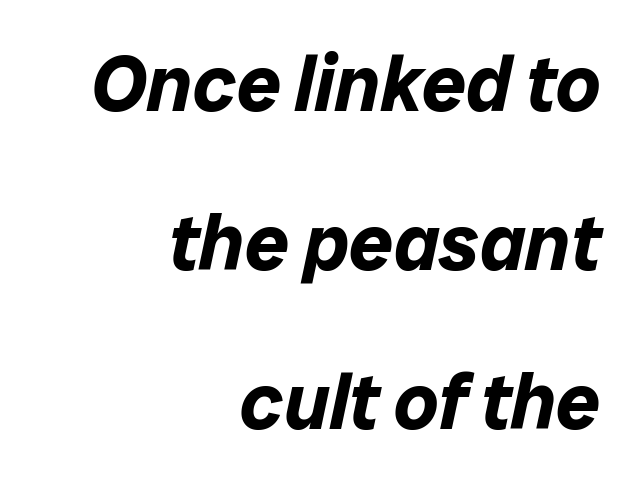
The image shows 78 px bold type, italic (leaning right); set right-aligned, loose line spacing (2.04x), normal letter spacing, not underlined; low stroke contrast and a medium x-height.
